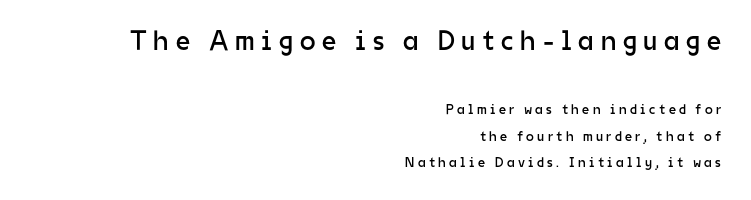
Designer's note — italics off, roman on. The first block has been scaled up relative to the second. This rendering employs a face without finishing strokes, i.e., a sans-serif. Each word looks stretched out because of the extra space between its letters. The passage shown is typed in a proportional face where columns would drift. These glyphs show unthickened strokes, regular width or finer.
